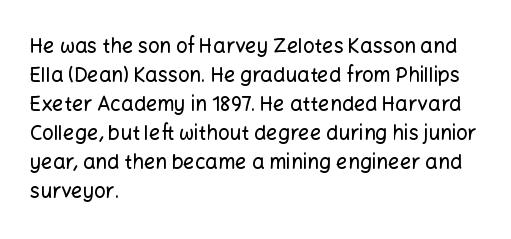
Q: Is the text italic (slanted)? A: No, it is upright.
Q: Is the text underlined? A: No.
Q: How is the paragraph aligned? A: Left-aligned.
Q: Is the spacing between letters normal or unusually wide? A: Normal.
Q: Is the spacing between lines tight, normal or loose? A: Normal.
